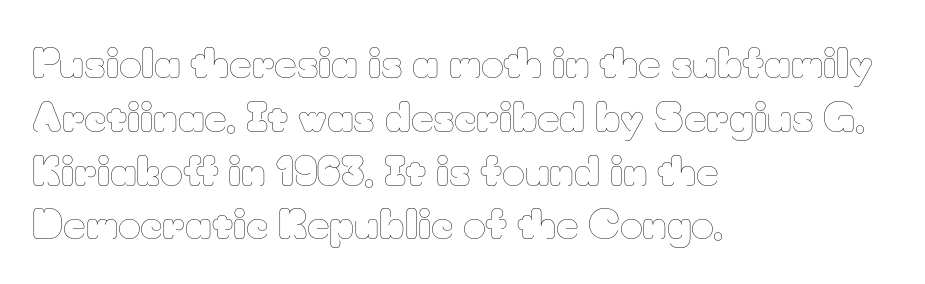
Heaviness? Minimal to ordinary, like unemphasized prose. Underlining? Definitely not there. The letters advance in unequal steps, a hallmark of proportional type. The letters stand upright; this is a roman face. Does the copy run flush right? No — it runs flush left.
